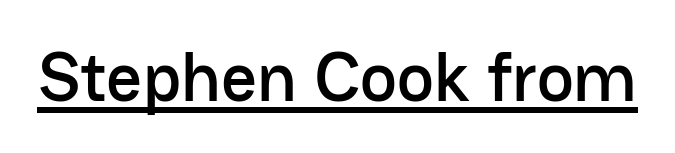
Q: Is the text italic (slanted)? A: No, it is upright.
Q: Is the typeface a serif or a sans-serif typeface? A: Sans-serif.
Q: Is the text underlined? A: Yes.
Q: Is the spacing between letters normal or unusually wide? A: Normal.
Q: Width (condensed, normal, or wide)? A: Normal.
Q: Stroke contrast? A: Low.
Q: x-height? A: Medium.
Q: Monospaced? A: No.
